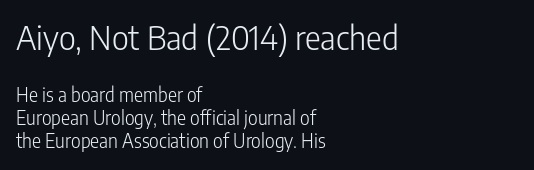
Nothing sits at the stroke ends, so this counts as sans-serif. Honestly, there is no underline to notice here at all. The letters advance in unequal steps, a hallmark of proportional type. Size hierarchy here favors the leading block over the trailing one.
